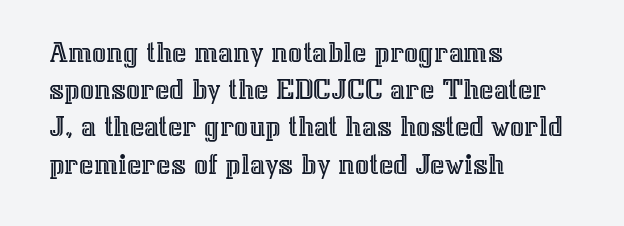
{"italic": "no", "width": "normal", "x_height": "medium", "monospaced": "no", "underline": "no", "align": "left", "line_spacing_ratio": 1.2, "letter_spacing": "normal", "letter_spacing_em": 0.0, "glyph_px": 31}
